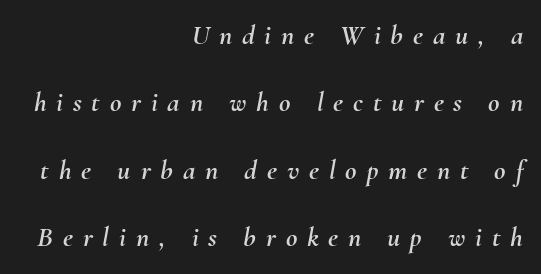
Q: Is the text italic (slanted)? A: Yes, it leans right by about 10 degrees.
Q: Is the text underlined? A: No.
Q: How is the paragraph aligned? A: Right-aligned.
Q: Is the spacing between letters normal or unusually wide? A: Unusually wide.
Q: Is the spacing between lines tight, normal or loose? A: Loose.
Q: Width (condensed, normal, or wide)? A: Normal.
Q: Stroke contrast? A: Medium.
Q: x-height? A: Small.
Q: Monospaced? A: No.
